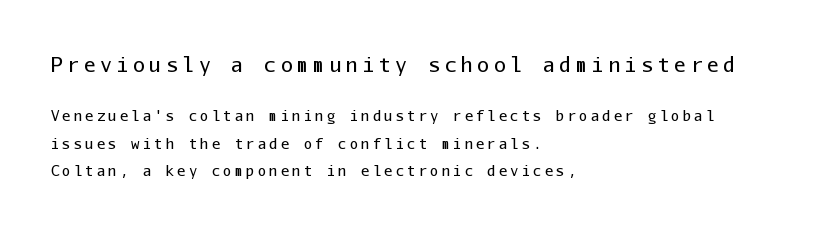
When letters stand straight like this, we call the style roman or upright. The setting favours the left margin, as ordinary paragraphs usually do. The tracking jumps out immediately: characters are airy and widely separated. No word sits above an underline.
